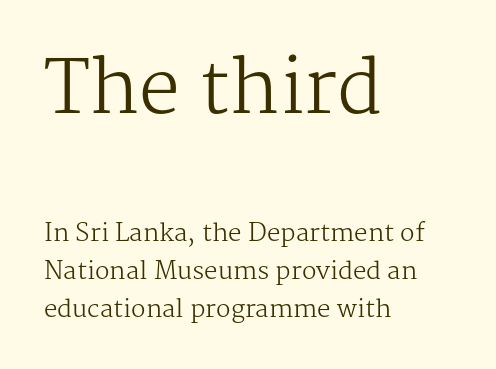
The image shows 73 px regular-weight serif type, upright; set left-aligned, normal line spacing (1.58x), normal letter spacing, not underlined; the first (top) block is 3.04x larger; medium stroke contrast and a medium x-height.
